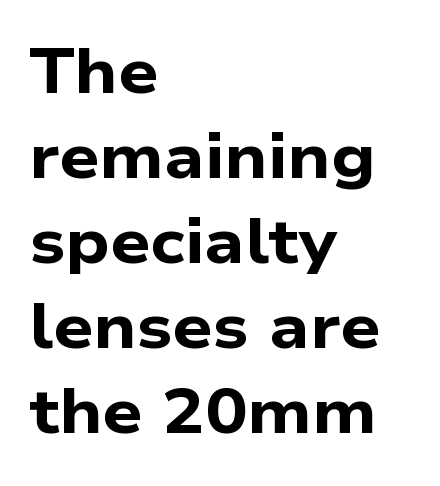
Q: Is the text bold? A: Yes.
Q: Is the typeface a serif or a sans-serif typeface? A: Sans-serif.
Q: Is the text underlined? A: No.
Q: How is the paragraph aligned? A: Left-aligned.
Q: Is the spacing between letters normal or unusually wide? A: Normal.
Q: Is the spacing between lines tight, normal or loose? A: Normal.
Q: Width (condensed, normal, or wide)? A: Wide.
Q: Stroke contrast? A: Low.
Q: x-height? A: Medium.
Q: Monospaced? A: No.
